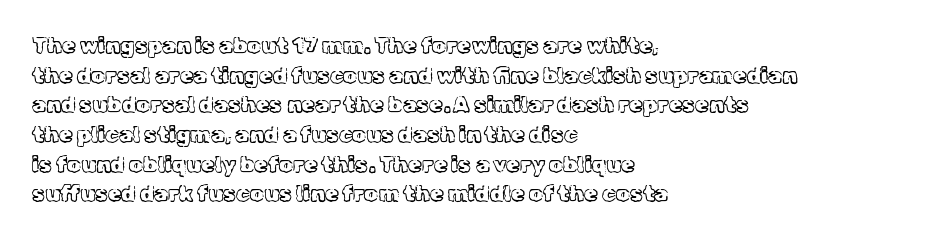
The image shows 22 px text type, upright; set left-aligned, normal line spacing (1.35x), normal letter spacing, not underlined.
